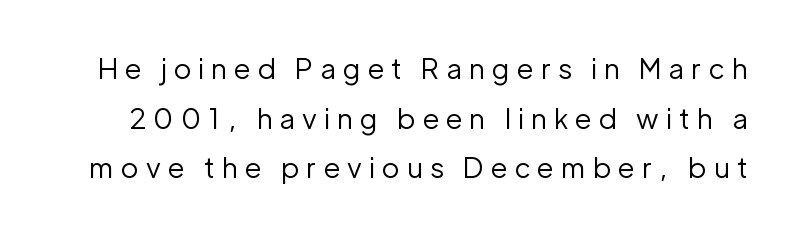
The lettering holds an erect, upright posture throughout. The strokes carry an ordinary text weight at most. Type without underlining. Spacing verdict: proportional, widths tailored to each character. Stroke terminals: plain, sans-serif.
